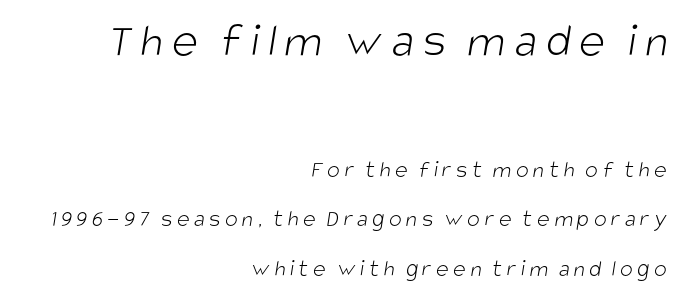
The cut favours lightness, reaching ordinary text weight at its darkest. Caption: upper text group enlarged, lower text group reduced. Font category for this specimen: sans-serif. This sample has the flowing, uneven cadence of proportional lettering. Caption: multi-line text, flush right, ragged left.
